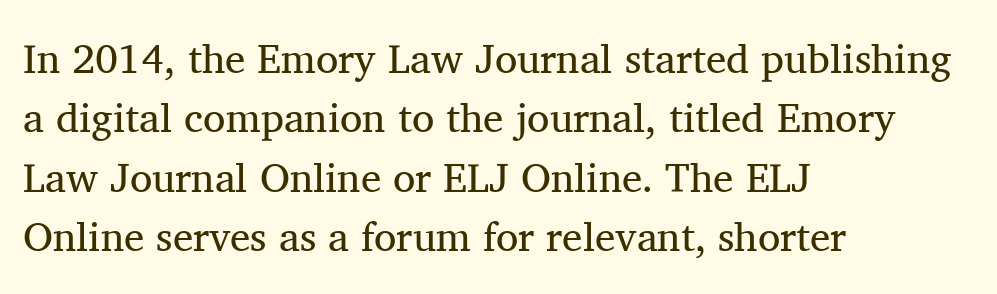
The image shows 41 px regular-weight serif type, upright; set left-aligned, normal line spacing (1.45x), normal letter spacing, not underlined; medium stroke contrast and a medium x-height.
